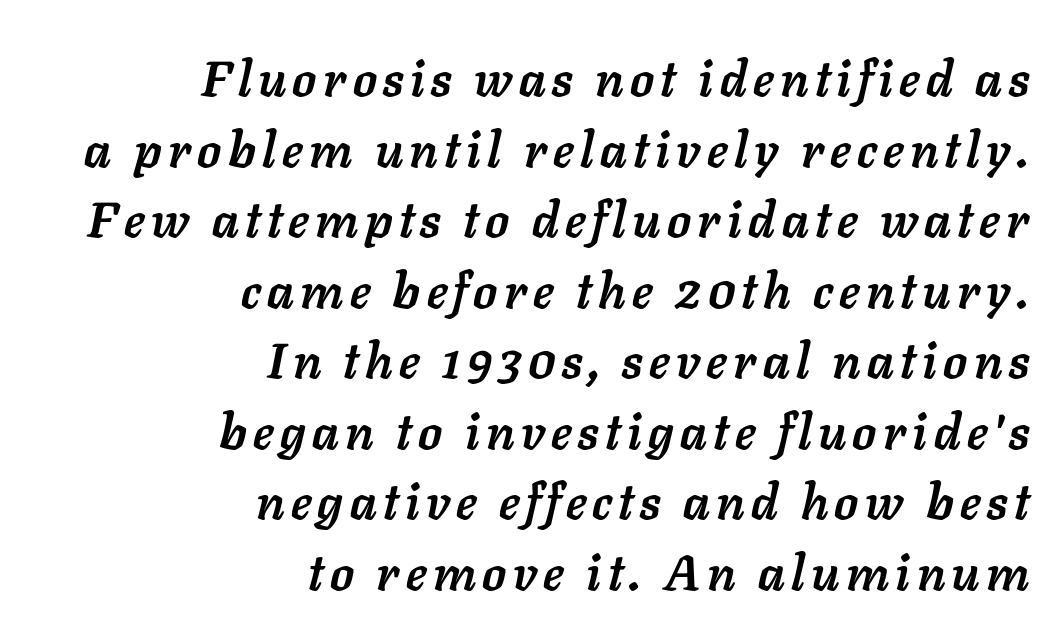
The image shows 49 px semibold type, italic (leaning right); set right-aligned, normal line spacing (1.44x), not underlined; low stroke contrast and a medium x-height.
